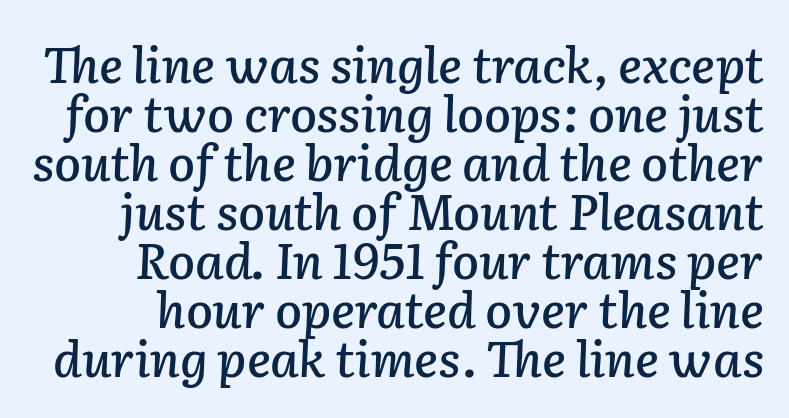
The line texture is even and compact thanks to regular tracking. This sample has the flowing, uneven cadence of proportional lettering. The gap between lines stays unmarked. A typesetter would mark this as italic.
